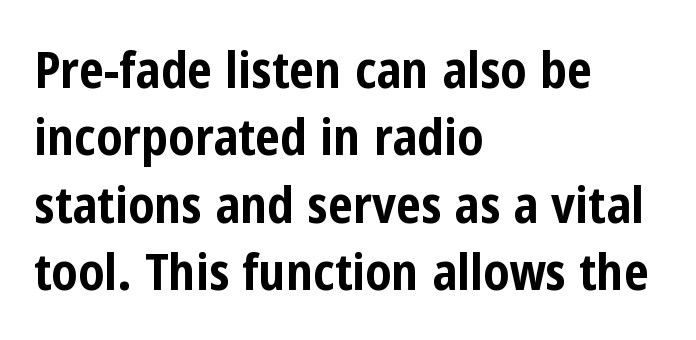
Q: Is the text bold? A: Yes.
Q: Is the text italic (slanted)? A: No, it is upright.
Q: Is the typeface a serif or a sans-serif typeface? A: Sans-serif.
Q: Is the text underlined? A: No.
Q: How is the paragraph aligned? A: Left-aligned.
Q: Is the spacing between letters normal or unusually wide? A: Normal.
Q: Is the spacing between lines tight, normal or loose? A: Normal.
Q: Width (condensed, normal, or wide)? A: Condensed.
Q: Stroke contrast? A: Low.
Q: x-height? A: Medium.
Q: Monospaced? A: No.
